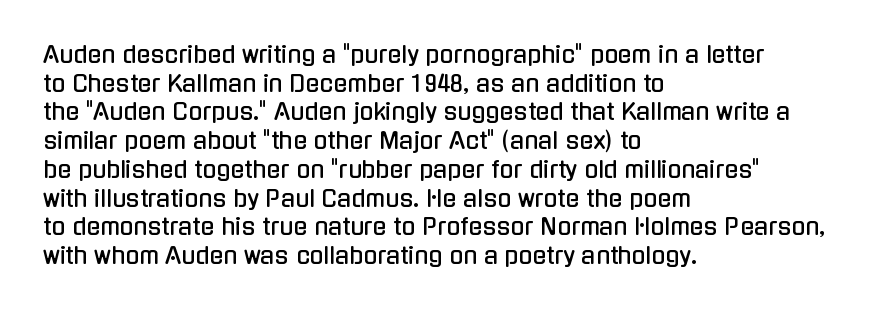
Quick note: not italic, upright. The letters sit at their default tracking, neither squeezed nor spread. The space between consecutive lines is moderate. This sample is left-justified, so line endings fall wherever the words run out. The string is rendered with underlining switched off.
